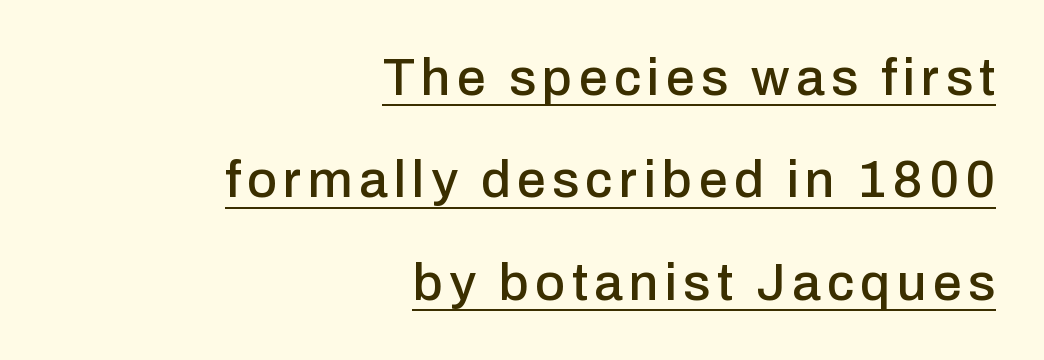
{"serif": "no", "italic": "no", "width": "normal", "stroke_contrast": "low", "x_height": "medium", "monospaced": "no", "underline": "yes", "align": "right", "line_spacing": "loose", "line_spacing_ratio": 1.97, "glyph_px": 52}
